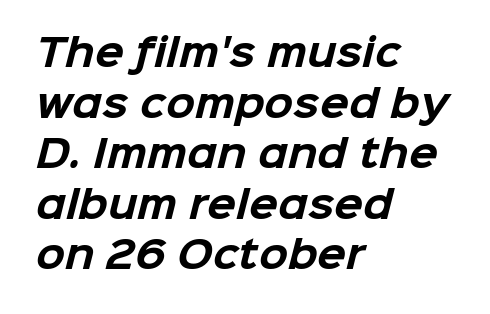
The image shows 38 px bold sans-serif type; set left-aligned, normal line spacing (1.33x), normal letter spacing, not underlined; low stroke contrast and a medium x-height.
